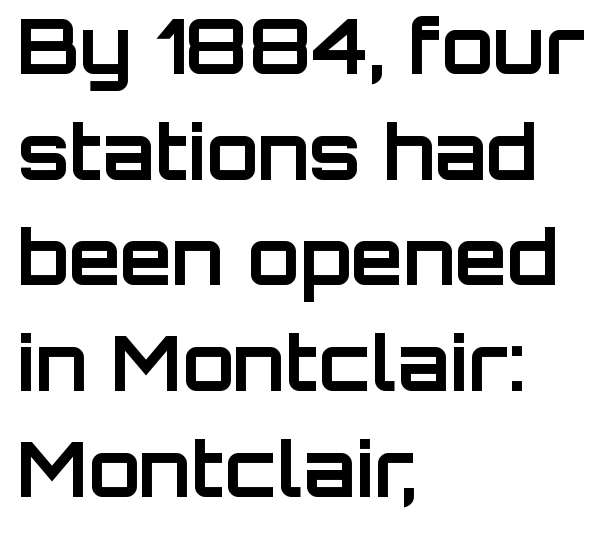
I'd call this a sans setting — the letters go barefoot. Alignment: flush left. You can tell it's not italic because the verticals are truly vertical. The space directly below the letters is spotless. The rendering keeps characters at their native spacing.
